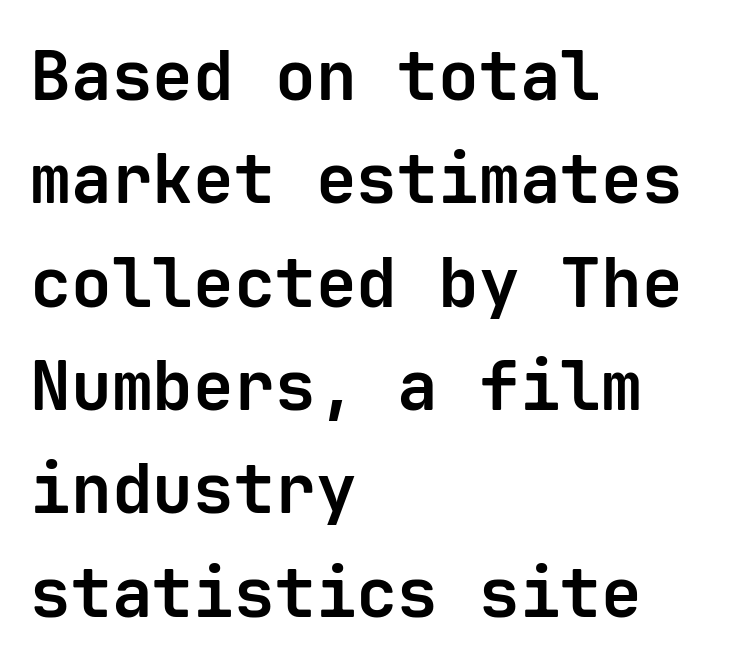
Note the uniform advance width — an 'i' takes as much space as an 'm'. Serifs: no, the terminals of the letterforms are clean. The passage shown stacks its lines at a standard gap. When letters stand straight like this, we call the style roman or upright.
